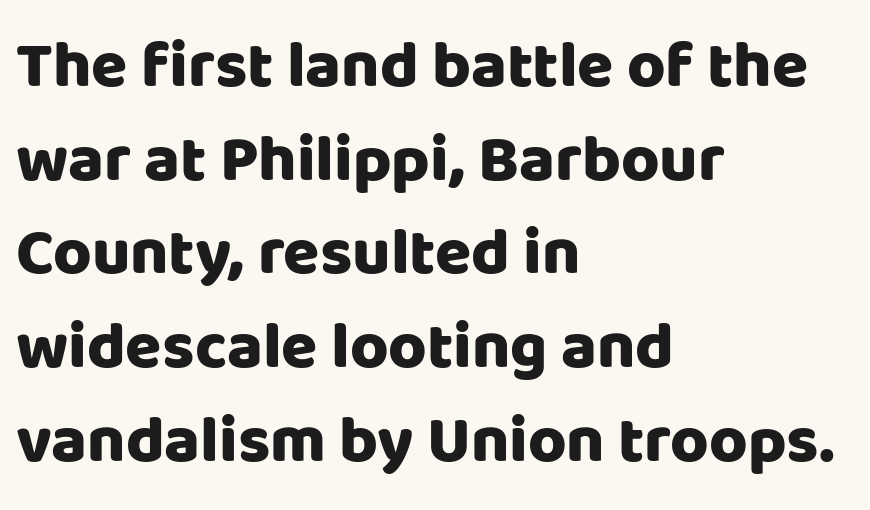
Q: Is the text bold? A: Yes.
Q: Is the text italic (slanted)? A: No, it is upright.
Q: Is the typeface a serif or a sans-serif typeface? A: Sans-serif.
Q: Is the text underlined? A: No.
Q: How is the paragraph aligned? A: Left-aligned.
Q: Is the spacing between letters normal or unusually wide? A: Normal.
Q: Is the spacing between lines tight, normal or loose? A: Normal.
Q: Width (condensed, normal, or wide)? A: Normal.
Q: Stroke contrast? A: Low.
Q: x-height? A: Large.
Q: Monospaced? A: No.
